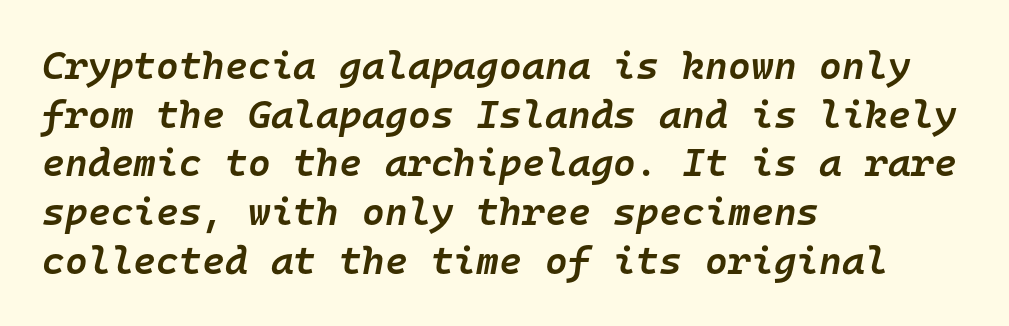
You could count columns in this text — the font is strictly monospaced. In terms of posture, this sample is oblique. This block has exactly the height ordinary leading produces. There is no visible air inserted between adjacent glyphs. The words here are not underlined. The typesetting leans somewhat heavy: a semibold.
